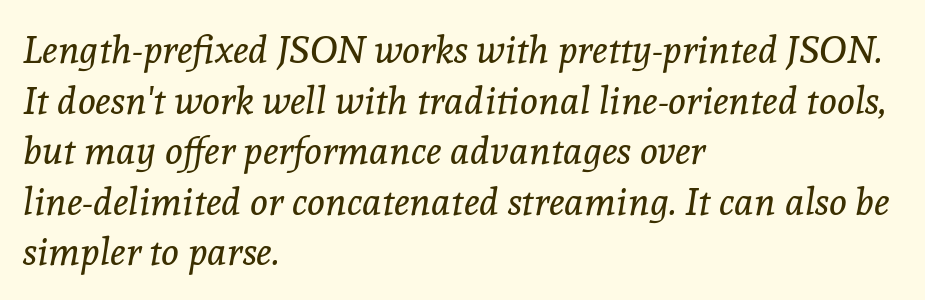
Check where the strokes stop: tiny serifs finish them off. The gap between lines stays unmarked. The face looks like a standard text weight, possibly lighter. Which margin do the lines hug? The left one — the right edge is uneven. The rendering uses natural spacing where letterforms have individual widths.
